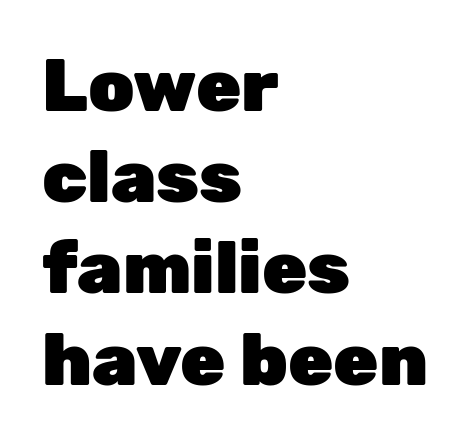
Q: Is the text bold? A: Yes.
Q: Is the text italic (slanted)? A: No, it is upright.
Q: Is the typeface a serif or a sans-serif typeface? A: Sans-serif.
Q: Is the text underlined? A: No.
Q: How is the paragraph aligned? A: Left-aligned.
Q: Is the spacing between letters normal or unusually wide? A: Normal.
Q: Is the spacing between lines tight, normal or loose? A: Normal.
Q: Width (condensed, normal, or wide)? A: Normal.
Q: Stroke contrast? A: Low.
Q: x-height? A: Medium.
Q: Monospaced? A: No.
